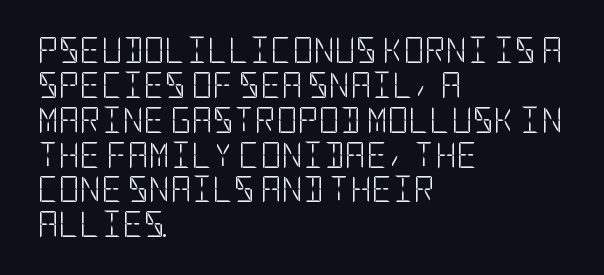
{"italic": "no", "bold": "no", "underline": "no", "align": "left", "line_spacing": "normal", "line_spacing_ratio": 1.34, "letter_spacing": "normal", "letter_spacing_em": 0.0, "glyph_px": 26}
